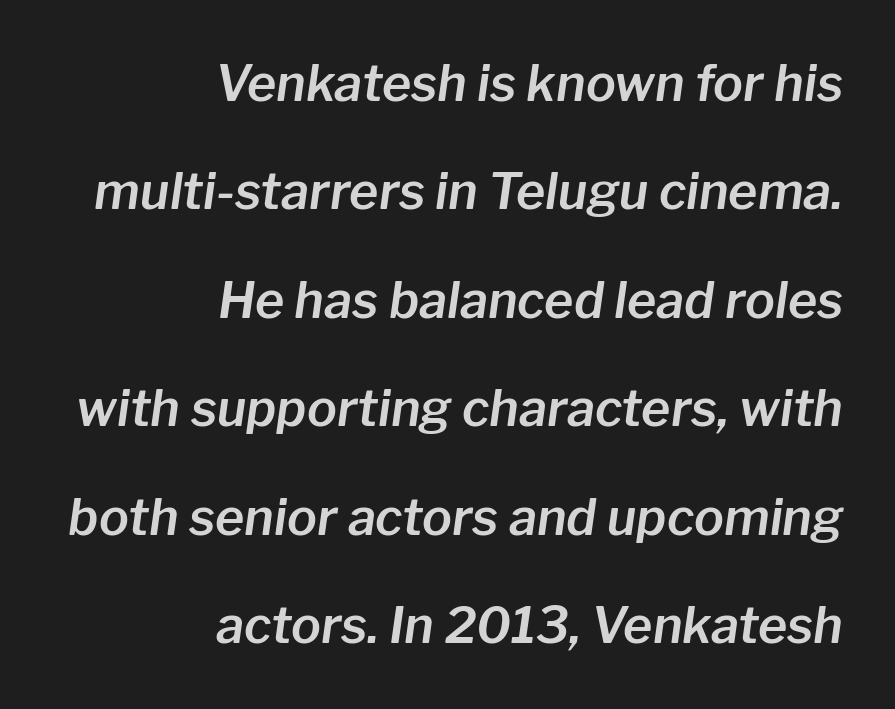
The image shows 50 px text type, italic (leaning right); set right-aligned, loose line spacing (2.17x), normal letter spacing, not underlined; low stroke contrast and a medium x-height.
